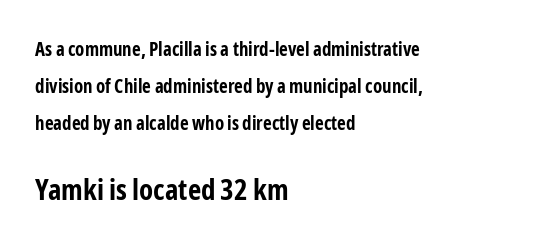
Serif or sans? Sans — the stroke terminals are bare. If you squint, the bottom block still reads clearly — it's the larger of the two. Quick note: interline space is abundant. Do the letters lean? They stand straight. Honestly, the letter spacing is just normal — you wouldn't notice it. Character widths vary here, with narrow letters taking less room than wide ones.
